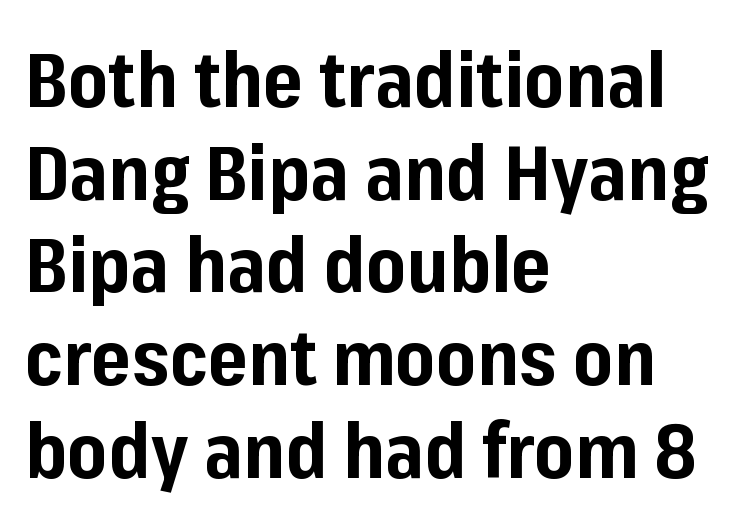
{"serif": "no", "italic": "no", "bold": "yes", "weight": "bold", "width": "normal", "stroke_contrast": "low", "x_height": "medium", "monospaced": "no", "underline": "no", "align": "left", "line_spacing_ratio": 1.22, "letter_spacing": "normal", "letter_spacing_em": 0.0, "glyph_px": 76}
